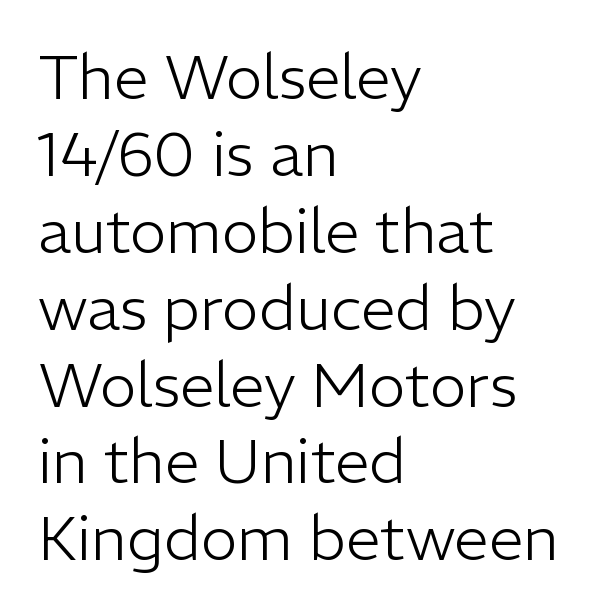
The image shows 62 px light sans-serif type, upright; set left-aligned, line spacing 1.24x, normal letter spacing, not underlined; low stroke contrast and a medium x-height.
